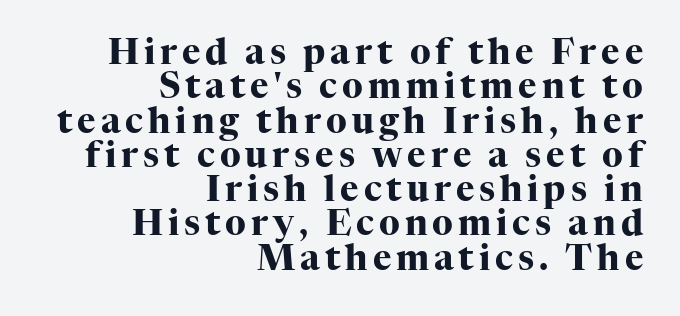
Q: Is the text bold? A: Yes.
Q: Is the text italic (slanted)? A: No, it is upright.
Q: Is the typeface a serif or a sans-serif typeface? A: Serif.
Q: Is the text underlined? A: No.
Q: How is the paragraph aligned? A: Right-aligned.
Q: Is the spacing between lines tight, normal or loose? A: Tight.
Q: Width (condensed, normal, or wide)? A: Normal.
Q: Stroke contrast? A: High.
Q: x-height? A: Medium.
Q: Monospaced? A: No.
